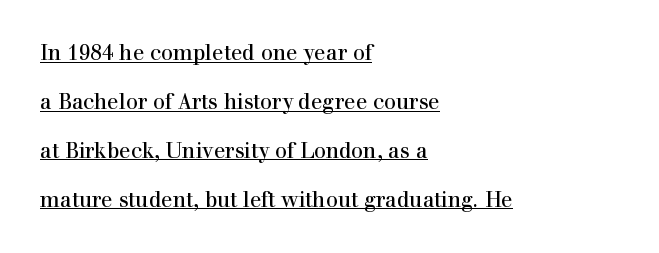
{"italic": "no", "underline": "yes", "align": "left", "line_spacing": "loose", "line_spacing_ratio": 2.33, "letter_spacing": "normal", "letter_spacing_em": 0.0, "glyph_px": 21}
